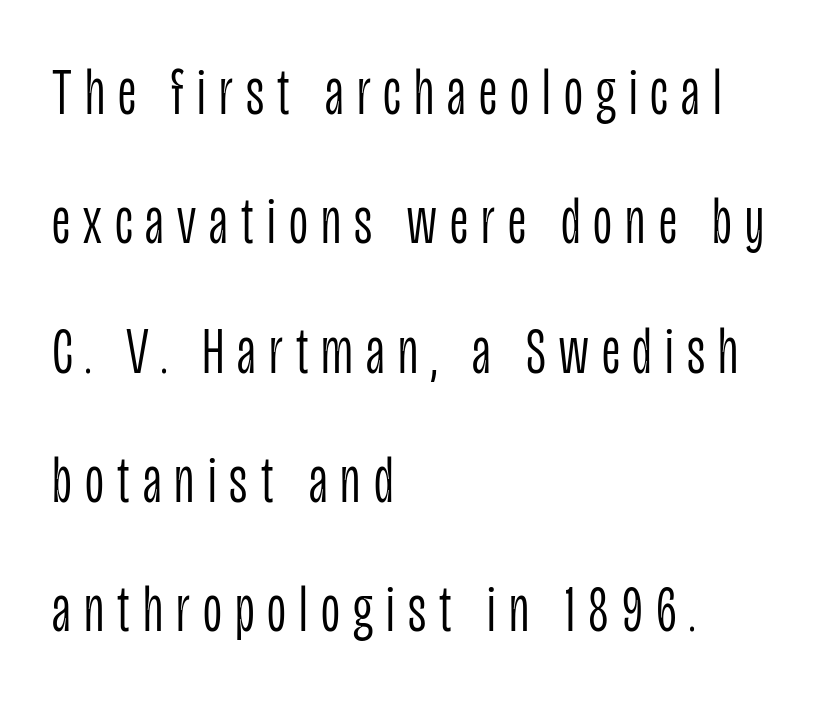
Q: Is the text bold? A: No.
Q: Is the text italic (slanted)? A: No, it is upright.
Q: Is the typeface a serif or a sans-serif typeface? A: Sans-serif.
Q: Is the text underlined? A: No.
Q: How is the paragraph aligned? A: Left-aligned.
Q: Is the spacing between letters normal or unusually wide? A: Unusually wide.
Q: Is the spacing between lines tight, normal or loose? A: Loose.
Q: Width (condensed, normal, or wide)? A: Condensed.
Q: Stroke contrast? A: Low.
Q: x-height? A: Large.
Q: Monospaced? A: No.
